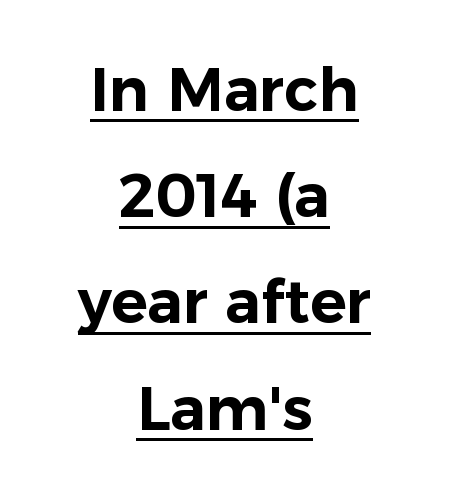
This sample carries an underscore along the baseline area. The compositor balanced each line on the midline. Varying glyph widths throughout — classic text-font behaviour. The typeface chosen for these lines omits serifs. A typesetter would mark this as roman, not italic. Here the glyphs are tracked normally, forming tight word shapes.
